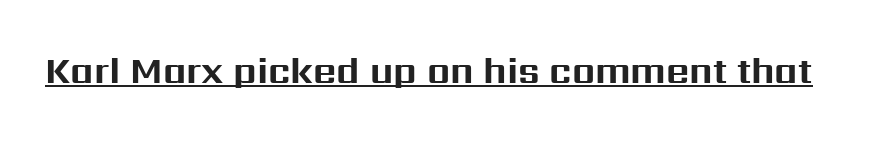
Q: Is the text bold? A: Yes.
Q: Is the text italic (slanted)? A: No, it is upright.
Q: Is the typeface a serif or a sans-serif typeface? A: Sans-serif.
Q: Is the text underlined? A: Yes.
Q: Is the spacing between letters normal or unusually wide? A: Normal.
Q: Width (condensed, normal, or wide)? A: Normal.
Q: Stroke contrast? A: Medium.
Q: x-height? A: Medium.
Q: Monospaced? A: No.
